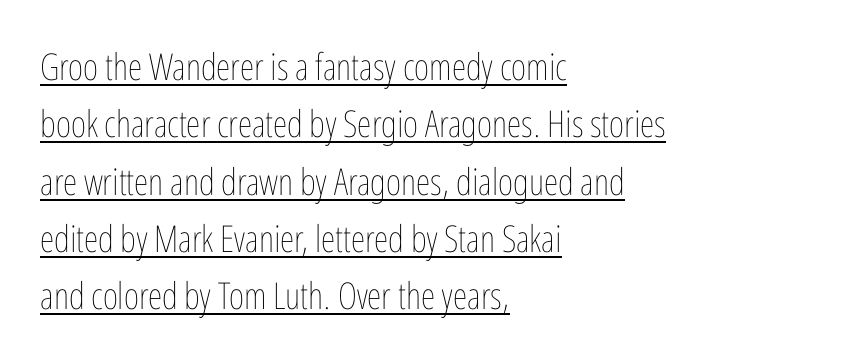
{"italic": "no", "bold": "no", "weight": "thin", "width": "condensed", "stroke_contrast": "low", "x_height": "medium", "monospaced": "no", "underline": "yes", "align": "left", "line_spacing": "normal", "line_spacing_ratio": 1.55, "letter_spacing": "normal", "letter_spacing_em": 0.0, "glyph_px": 37}
